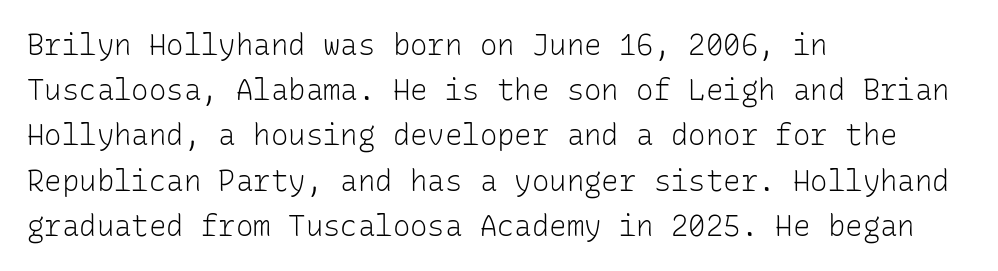
The image shows 29 px light sans-serif type, upright, monospaced; set left-aligned, normal line spacing (1.56x), normal letter spacing, not underlined; low stroke contrast and a medium x-height.
